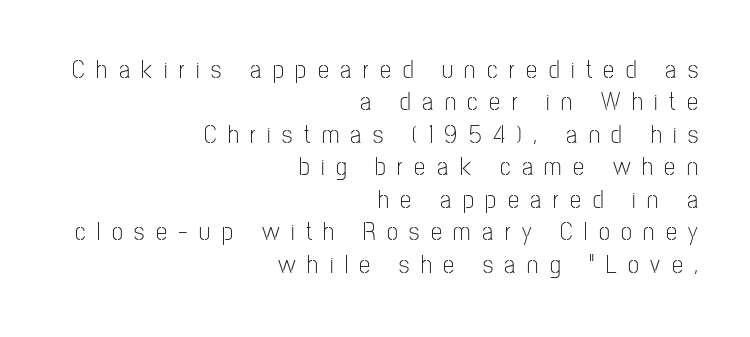
Letters have the restrained weight of plain body copy at most. Honestly, the letter spacing is so wide it's the main thing you notice. Descenders are the only things crossing below the line. The typography opts for an upright posture over an oblique one. This block has exactly the height ordinary leading produces. All the whitespace from short lines collects on the left.
